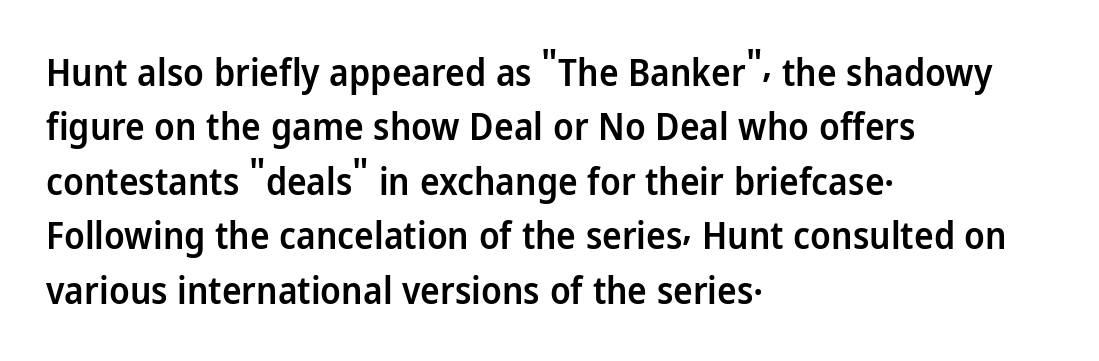
{"serif": "no", "italic": "no", "bold": "semi", "weight": "semibold", "width": "normal", "stroke_contrast": "low", "x_height": "medium", "monospaced": "no", "underline": "no", "align": "left", "line_spacing": "normal", "line_spacing_ratio": 1.47, "letter_spacing": "normal", "letter_spacing_em": 0.0, "glyph_px": 37}
